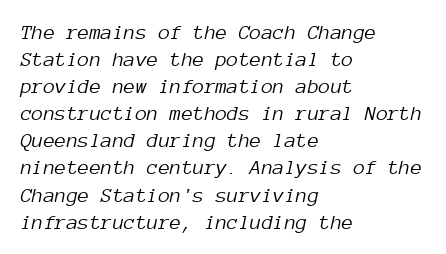
Students, note that the glyphs here touch the page at normal intervals. Reading down the block, your eye returns to a fixed left position each line. How would I describe the line gaps? Plain and ordinary. The specimen reads as italic at a glance. No extra ink here — the face is not bold. This rendering features lettering with no underline.
